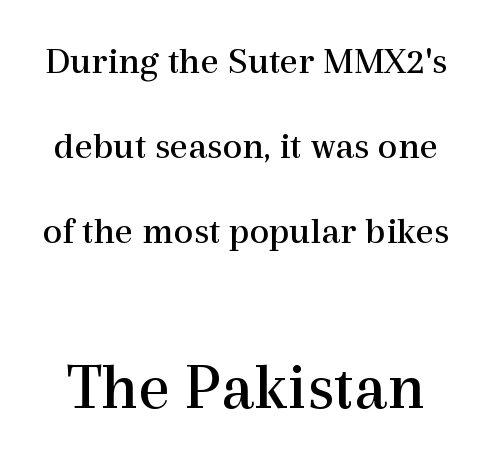
What's the leading like? Stretched, with rows far apart. A typesetter would call this proportional, since set widths differ per character. The space beneath each line is pristine and unruled. Classification — serif.
